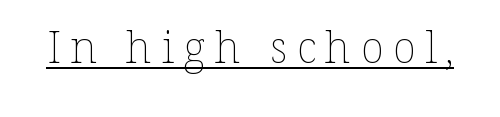
The image shows 44 px thin type, upright; set unusually wide letter spacing (+0.21 em), underlined; low stroke contrast and a medium x-height.
